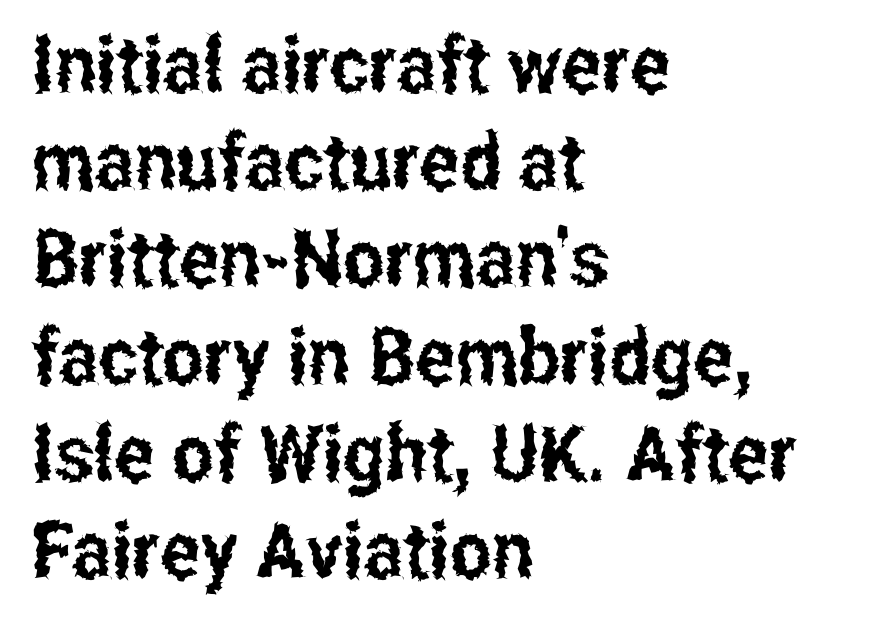
{"serif": "no", "italic": "no", "width": "condensed", "stroke_contrast": "low", "x_height": "medium", "monospaced": "no", "underline": "no", "align": "left", "line_spacing_ratio": 1.23, "letter_spacing": "normal", "letter_spacing_em": 0.0, "glyph_px": 79}
